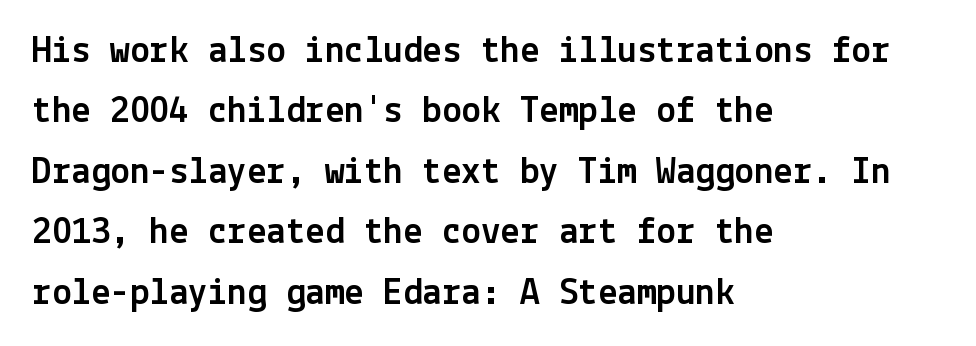
The image shows 39 px sans-serif type, upright; set left-aligned, normal line spacing (1.55x), normal letter spacing, not underlined; a medium x-height.
